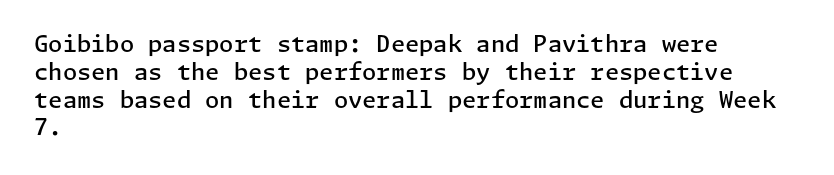
Q: Is the text bold? A: Semi-bold.
Q: Is the text italic (slanted)? A: No, it is upright.
Q: Is the text underlined? A: No.
Q: How is the paragraph aligned? A: Left-aligned.
Q: Is the spacing between letters normal or unusually wide? A: Normal.
